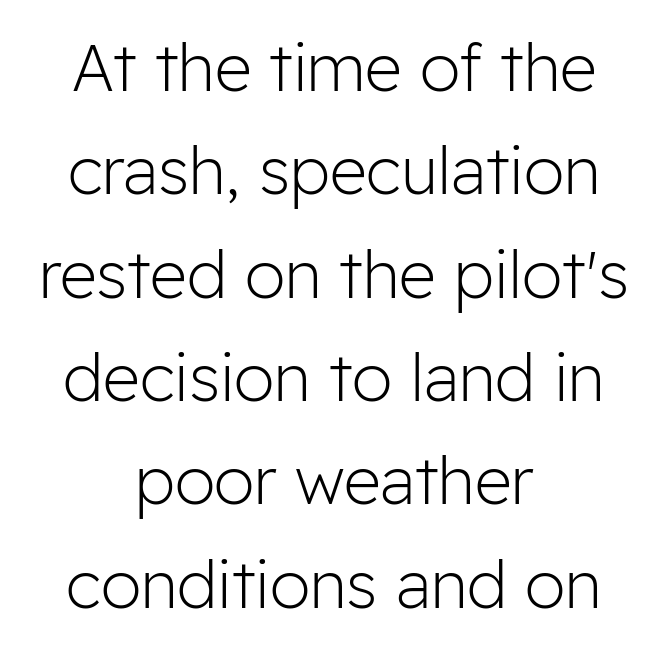
{"serif": "no", "italic": "no", "bold": "no", "weight": "light", "width": "normal", "stroke_contrast": "low", "x_height": "medium", "monospaced": "no", "underline": "no", "align": "center", "line_spacing": "normal", "line_spacing_ratio": 1.59, "letter_spacing": "normal", "letter_spacing_em": 0.0, "glyph_px": 65}
